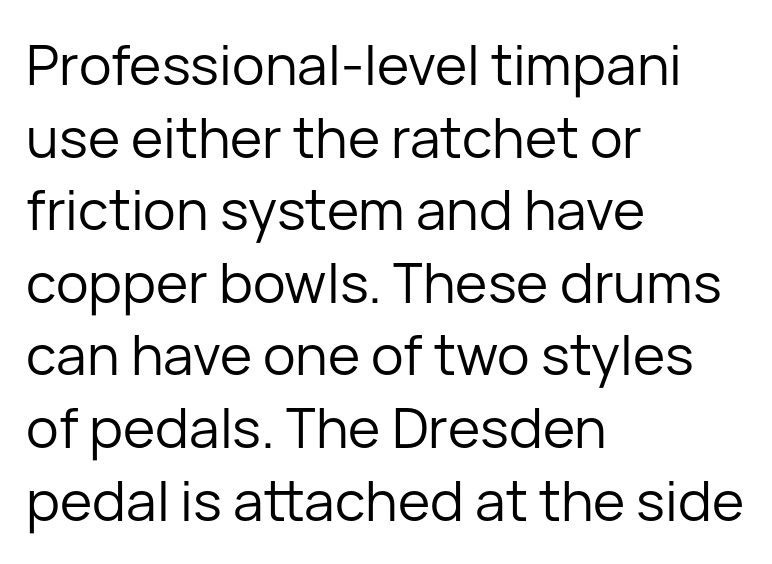
Q: Is the text bold? A: No.
Q: Is the text italic (slanted)? A: No, it is upright.
Q: Is the typeface a serif or a sans-serif typeface? A: Sans-serif.
Q: Is the text underlined? A: No.
Q: How is the paragraph aligned? A: Left-aligned.
Q: Is the spacing between letters normal or unusually wide? A: Normal.
Q: Is the spacing between lines tight, normal or loose? A: Normal.
Q: Width (condensed, normal, or wide)? A: Normal.
Q: Stroke contrast? A: Low.
Q: x-height? A: Medium.
Q: Monospaced? A: No.
